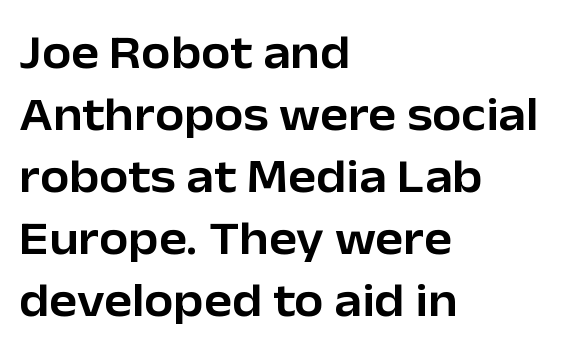
Nope, no serifs anywhere on these letters. How would I describe the line gaps? Plain and ordinary. Looks like regular typesetting: each glyph gets only the width it needs. No word sits above an underline. Tall strokes in this sample are plumb rather than angled. No extra tracking has been applied to these lines.
